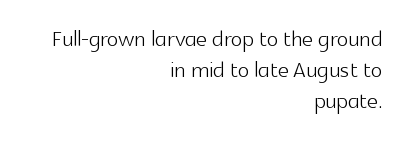
Character widths vary here, with narrow letters taking less room than wide ones. Stems and bowls with no extra thickness — not bold. Plain, unruled lines of type. The type family on display is of the sans-serif kind. The setting favours the right margin, as signatures and pull-quotes sometimes do. Style check: upright.
